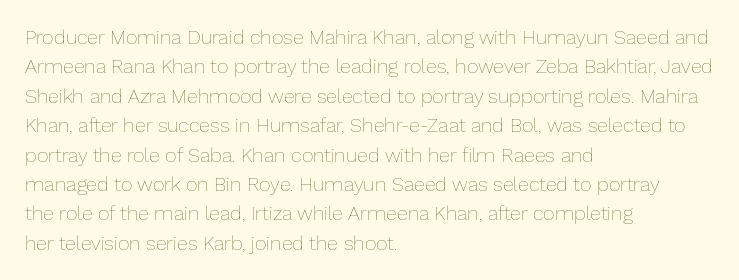
{"italic": "no", "bold": "no", "underline": "no", "align": "left", "line_spacing": "normal", "line_spacing_ratio": 1.47, "letter_spacing": "normal", "letter_spacing_em": 0.0, "glyph_px": 20}
